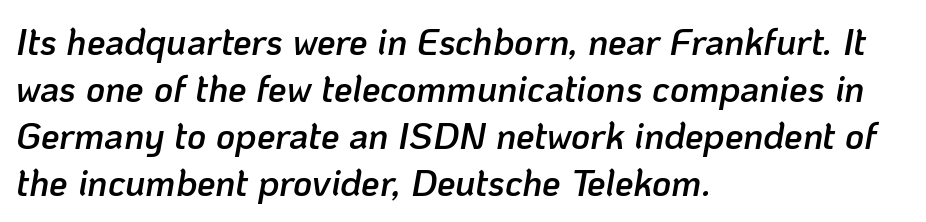
The image shows 37 px semibold type, italic (leaning right); set left-aligned, normal line spacing (1.27x), normal letter spacing, not underlined; low stroke contrast and a medium x-height.
